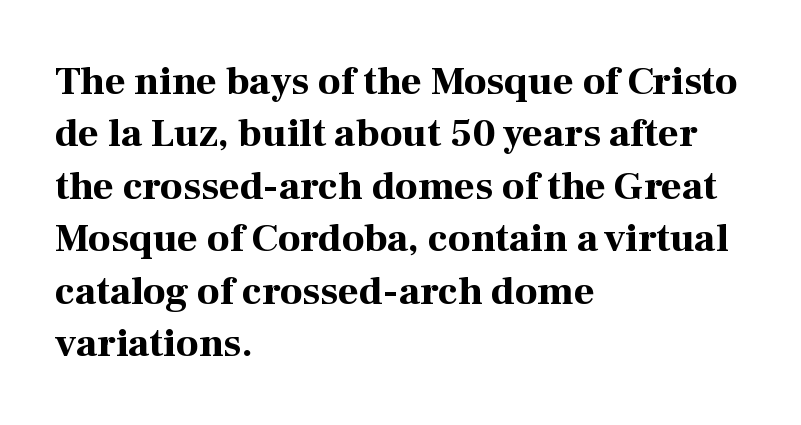
{"serif": "yes", "italic": "no", "bold": "yes", "weight": "bold", "width": "normal", "stroke_contrast": "high", "x_height": "medium", "monospaced": "no", "underline": "no", "align": "left", "line_spacing": "normal", "line_spacing_ratio": 1.31, "letter_spacing": "normal", "letter_spacing_em": 0.0, "glyph_px": 40}
